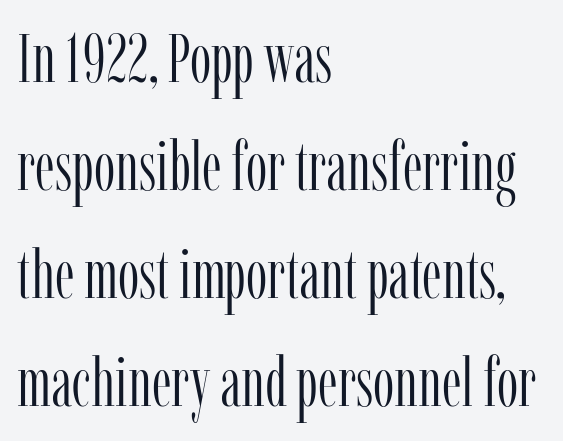
Q: Is the text bold? A: No.
Q: Is the text italic (slanted)? A: No, it is upright.
Q: Is the typeface a serif or a sans-serif typeface? A: Serif.
Q: Is the text underlined? A: No.
Q: How is the paragraph aligned? A: Left-aligned.
Q: Is the spacing between letters normal or unusually wide? A: Normal.
Q: Is the spacing between lines tight, normal or loose? A: Normal.
Q: Width (condensed, normal, or wide)? A: Condensed.
Q: Stroke contrast? A: Low.
Q: x-height? A: Medium.
Q: Monospaced? A: No.
